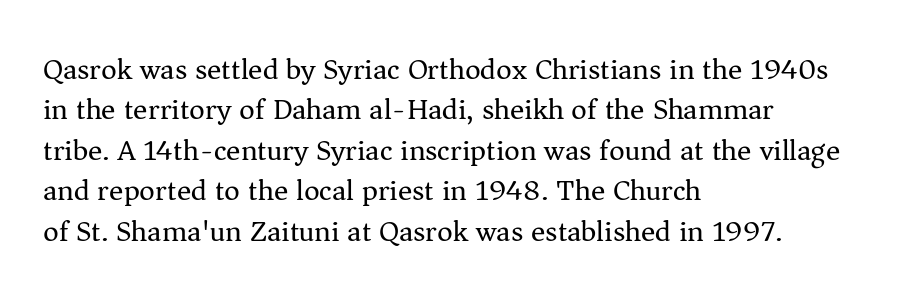
Default kerning and tracking; the words read as compact shapes. This sample has the flowing, uneven cadence of proportional lettering. Heft: none added — not bold. The gap between lines stays unmarked. Serif or sans? Serif — the stroke terminals have little feet.
